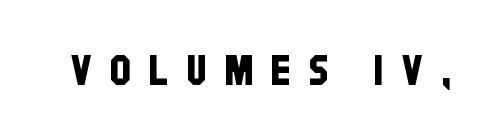
Varying glyph widths throughout — classic text-font behaviour. Words appear elongated and porous because spacing is wide. Nothing sits at the stroke ends, so this counts as sans-serif. The passage shown is not underscored anywhere.
